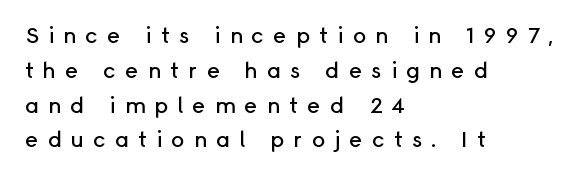
{"italic": "no", "underline": "no", "align": "left", "line_spacing": "normal", "line_spacing_ratio": 1.58, "letter_spacing": "wide", "letter_spacing_em": 0.42, "glyph_px": 22}
